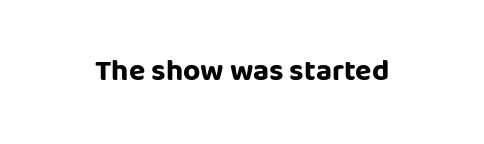
{"serif": "no", "italic": "no", "bold": "yes", "weight": "bold", "width": "normal", "stroke_contrast": "low", "x_height": "large", "monospaced": "no", "underline": "no", "align": "center", "letter_spacing": "normal", "letter_spacing_em": 0.0, "glyph_px": 30}
